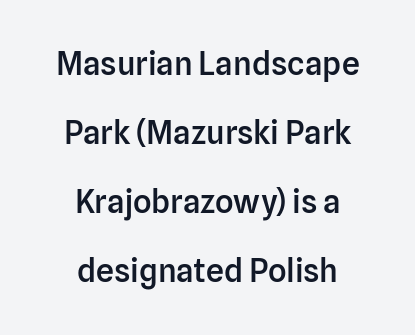
{"serif": "no", "italic": "no", "bold": "semi", "weight": "semibold", "width": "normal", "stroke_contrast": "low", "x_height": "medium", "monospaced": "no", "underline": "no", "align": "center", "line_spacing": "loose", "line_spacing_ratio": 2.16, "letter_spacing": "normal", "letter_spacing_em": 0.0, "glyph_px": 32}
